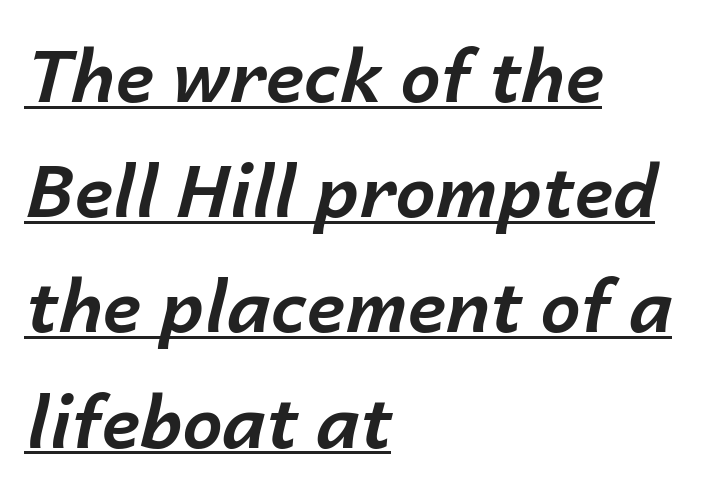
{"italic": "yes", "lean": "right", "slant_degrees": 14, "bold": "yes", "weight": "bold", "width": "normal", "stroke_contrast": "low", "x_height": "medium", "monospaced": "no", "underline": "yes", "align": "left", "line_spacing": "normal", "line_spacing_ratio": 1.6, "letter_spacing": "normal", "letter_spacing_em": 0.0, "glyph_px": 72}
